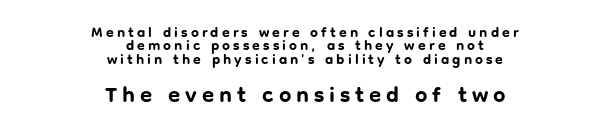
{"italic": "no", "bold": "yes", "underline": "no", "align": "center", "line_spacing": "tight", "line_spacing_ratio": 0.96, "letter_spacing": "wide", "letter_spacing_em": 0.22, "larger_block": "second", "size_ratio": 1.57, "glyph_px": 22}
